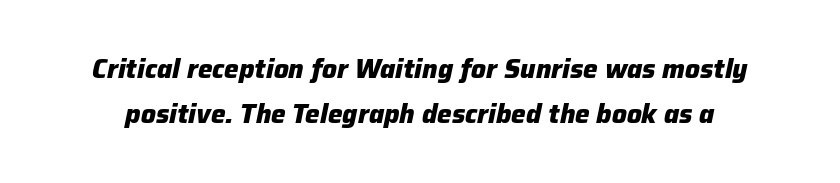
The image shows 26 px bold type, italic (leaning right); set line spacing 1.73x, normal letter spacing, not underlined.
